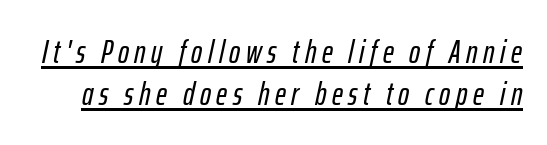
The image shows 33 px condensed type, italic (leaning right); set normal line spacing (1.27x), underlined; low stroke contrast and a medium x-height.
